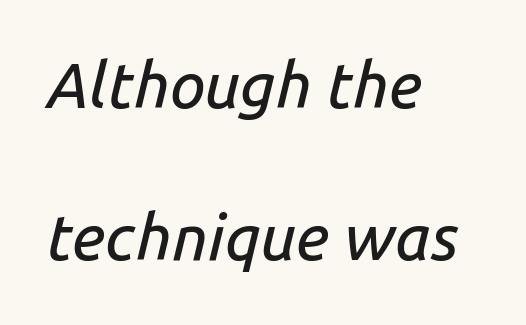
Looks like regular typesetting: each glyph gets only the width it needs. The whole block is typeset with a tilt. Vertical spacing — loose. Has an underline been added? It has not. Horizontal alignment here is leftward, the default for most running prose. Standard letterfit; no display-style spreading of the glyphs.
